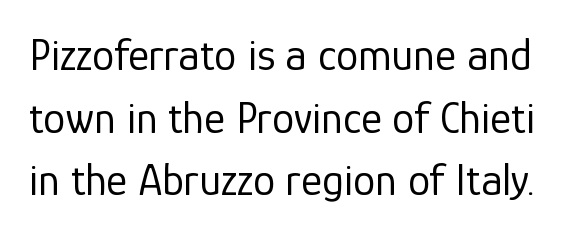
No extra ink here — the face is not bold. This sample has the flowing, uneven cadence of proportional lettering. Type style note: lacks serifs. Vertically, the passage feels balanced, rows spaced as you'd expect. The letters stand straight up with perfectly vertical stems.
